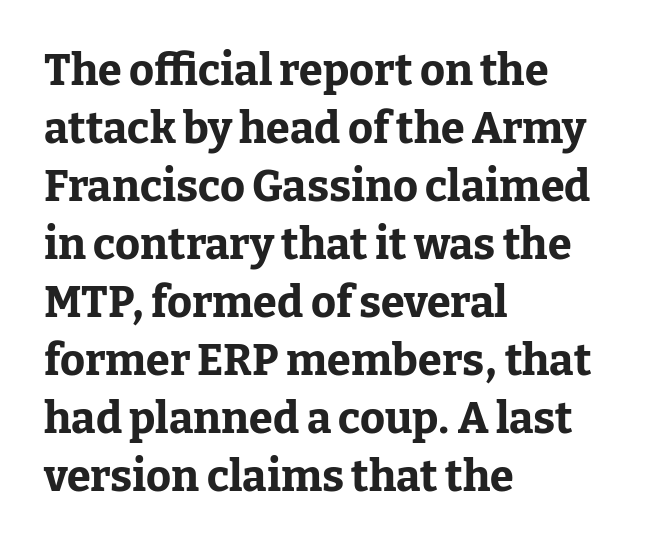
The image shows 43 px bold serif type, upright; set left-aligned, normal line spacing (1.35x), normal letter spacing, not underlined; low stroke contrast and a medium x-height.
